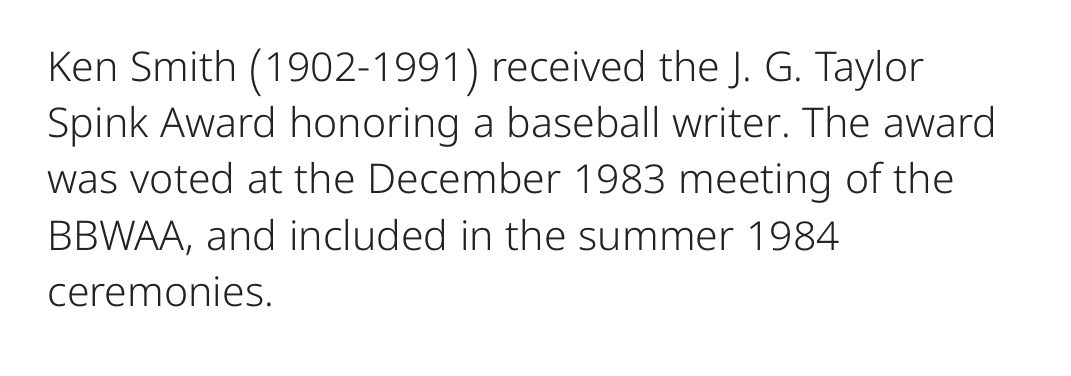
The image shows 41 px light sans-serif type, upright; set left-aligned, normal line spacing (1.37x), normal letter spacing, not underlined; low stroke contrast and a medium x-height.
